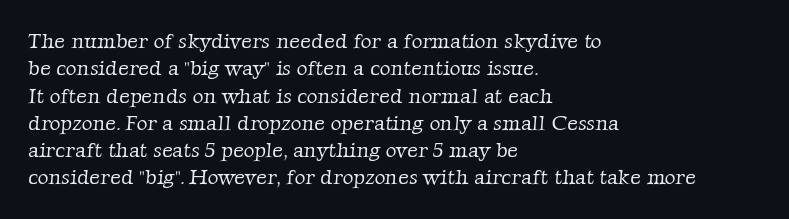
{"bold": "no", "underline": "no", "align": "left", "line_spacing": "normal", "line_spacing_ratio": 1.3, "letter_spacing": "normal", "letter_spacing_em": 0.0, "glyph_px": 21}
